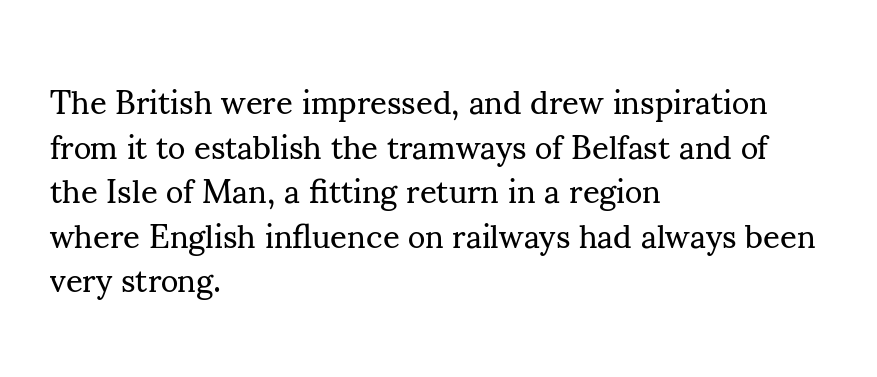
{"serif": "yes", "italic": "no", "bold": "no", "weight": "regular", "width": "normal", "stroke_contrast": "medium", "x_height": "small", "monospaced": "no", "underline": "no", "align": "left", "line_spacing": "normal", "line_spacing_ratio": 1.35, "letter_spacing": "normal", "letter_spacing_em": 0.0, "glyph_px": 33}
